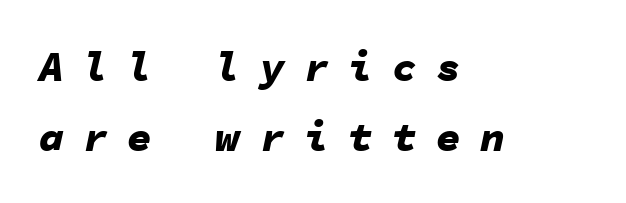
The image shows 42 px bold type, italic (leaning right), monospaced; set left-aligned, normal line spacing (1.67x), unusually wide letter spacing (+0.45 em), not underlined; low stroke contrast and a medium x-height.
